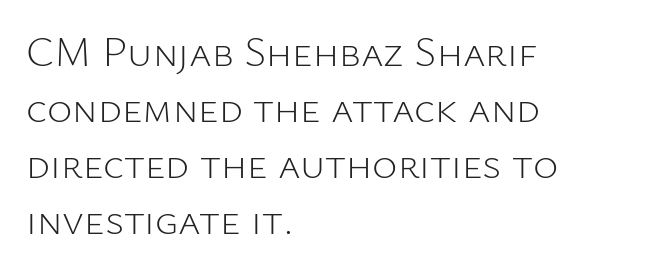
{"serif": "no", "italic": "no", "bold": "no", "weight": "light", "width": "normal", "stroke_contrast": "low", "x_height": "medium", "monospaced": "no", "underline": "no", "align": "left", "line_spacing": "normal", "line_spacing_ratio": 1.3, "letter_spacing": "normal", "letter_spacing_em": 0.0, "glyph_px": 43}
